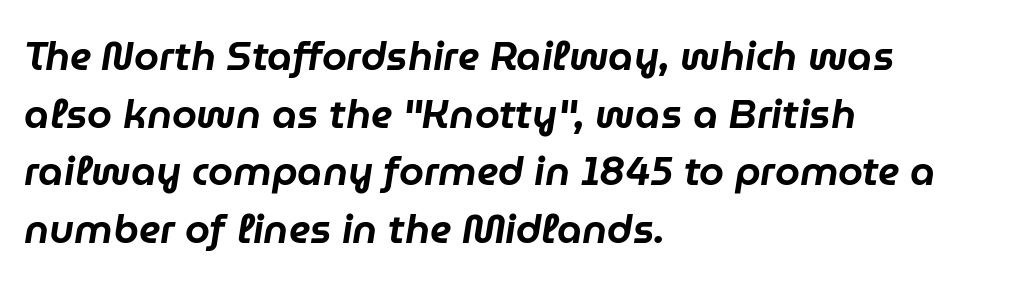
Each word holds together tightly as a unit, with standard inter-letter gaps. The face used here is proportionally spaced, like ordinary book or web type. Line starts are locked; line ends wander. Leading: standard. Any mark beneath the type? The region is blank. It's the slanting kind of type.
